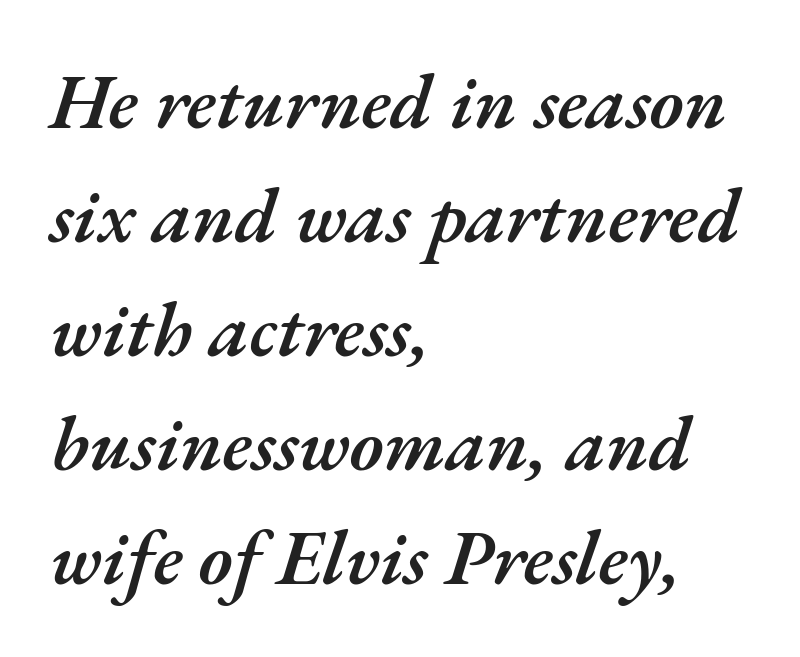
Q: Is the text bold? A: Semi-bold.
Q: Is the text italic (slanted)? A: Yes, it leans right by about 17 degrees.
Q: Is the text underlined? A: No.
Q: How is the paragraph aligned? A: Left-aligned.
Q: Is the spacing between letters normal or unusually wide? A: Normal.
Q: Is the spacing between lines tight, normal or loose? A: Normal.
Q: Width (condensed, normal, or wide)? A: Normal.
Q: Stroke contrast? A: Medium.
Q: x-height? A: Small.
Q: Monospaced? A: No.
